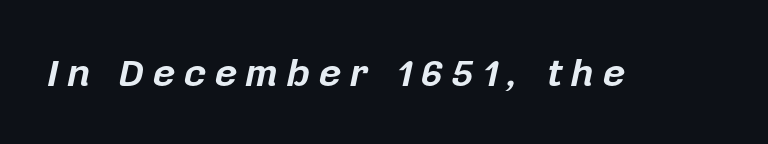
Pretty heavy lettering here — definitely bold. Letter spacing: wide. Anything drawn beneath the words? Only blank space. Slant detected: the letters are inclined. Think of a printed novel: that variable character pitch is what you see here.
